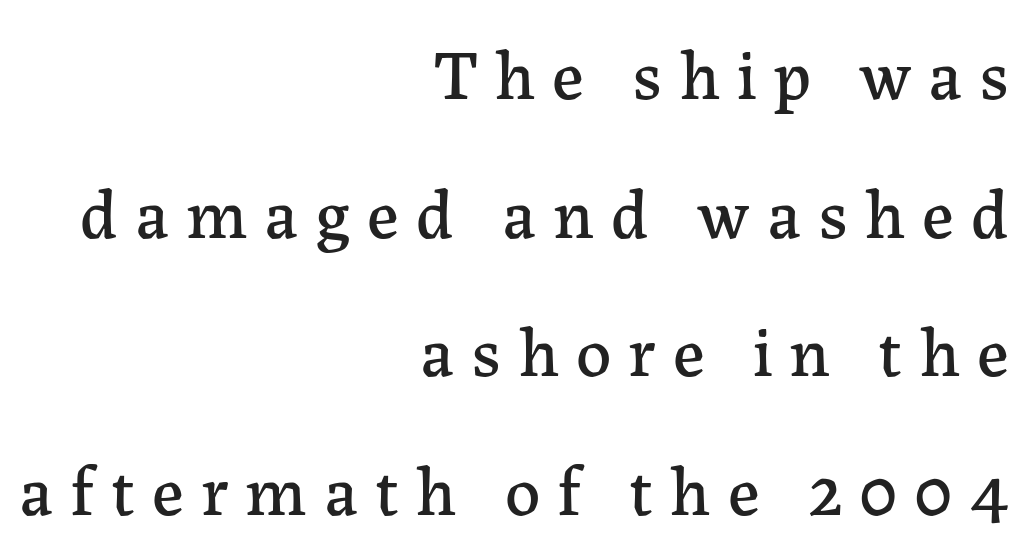
{"serif": "yes", "italic": "no", "width": "normal", "stroke_contrast": "low", "x_height": "medium", "monospaced": "no", "underline": "no", "align": "right", "line_spacing": "loose", "line_spacing_ratio": 1.98, "letter_spacing": "wide", "letter_spacing_em": 0.24, "glyph_px": 70}
